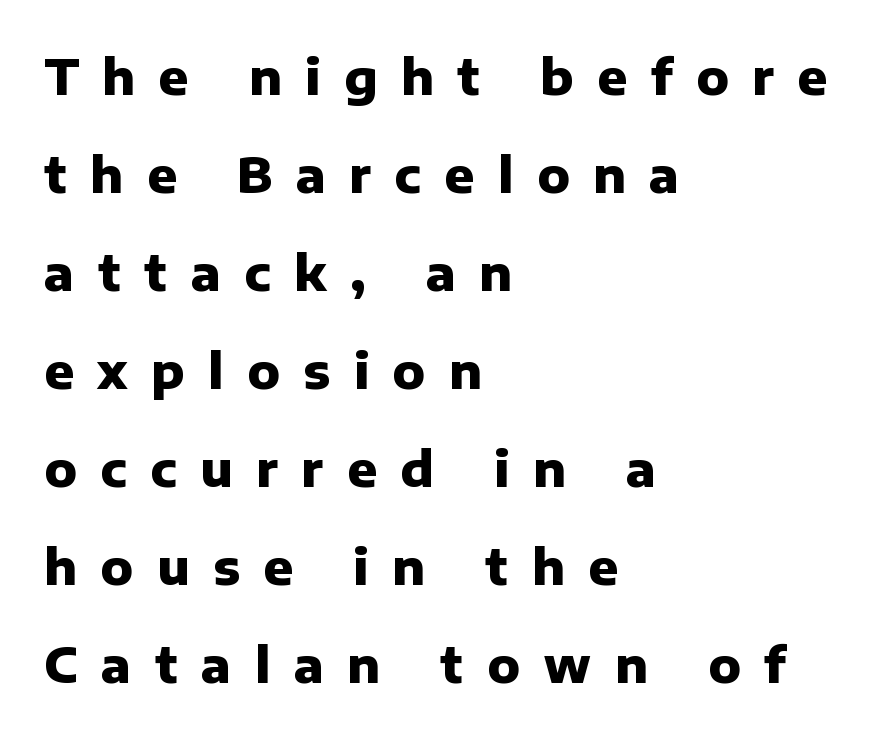
Here the designer chose a conventional face with non-uniform glyph widths. Each word looks stretched out because of the extra space between its letters. The area under the type is left untouched. Grotesque or geometric, the face here clearly has no serifs. The typesetter chose a ragged-right arrangement here. The letters stand upright; this is a roman face.
